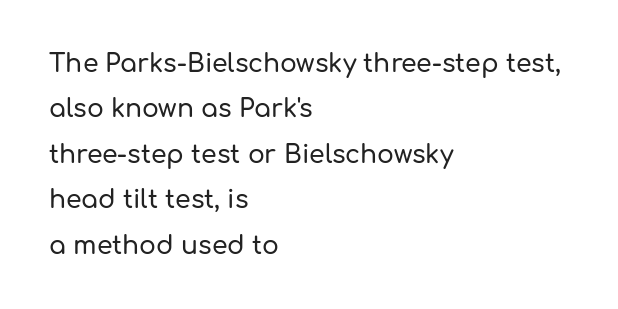
Q: Is the text italic (slanted)? A: No, it is upright.
Q: Is the text underlined? A: No.
Q: How is the paragraph aligned? A: Left-aligned.
Q: Is the spacing between letters normal or unusually wide? A: Normal.
